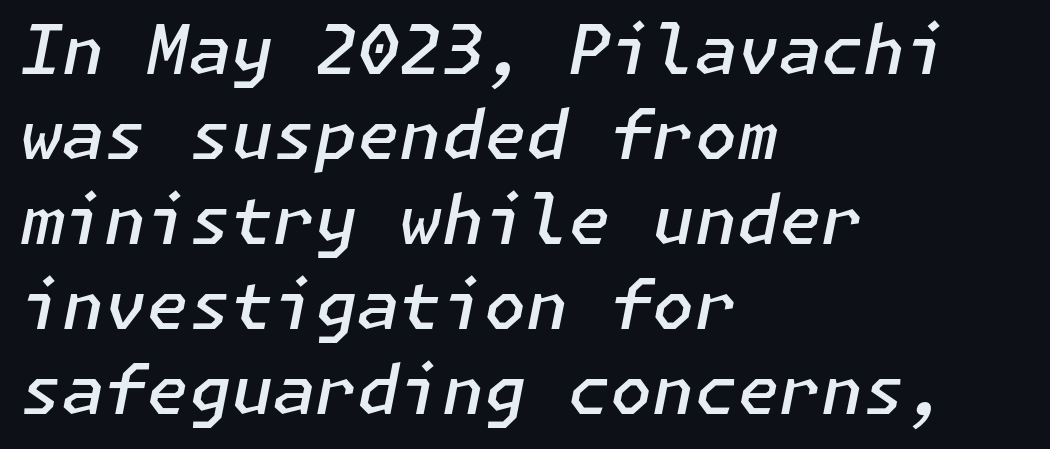
{"italic": "yes", "lean": "right", "slant_degrees": 11, "bold": "semi", "weight": "semibold", "width": "normal", "stroke_contrast": "low", "x_height": "medium", "underline": "no", "align": "left", "line_spacing": "normal", "line_spacing_ratio": 1.25, "letter_spacing": "normal", "letter_spacing_em": 0.0, "glyph_px": 68}
